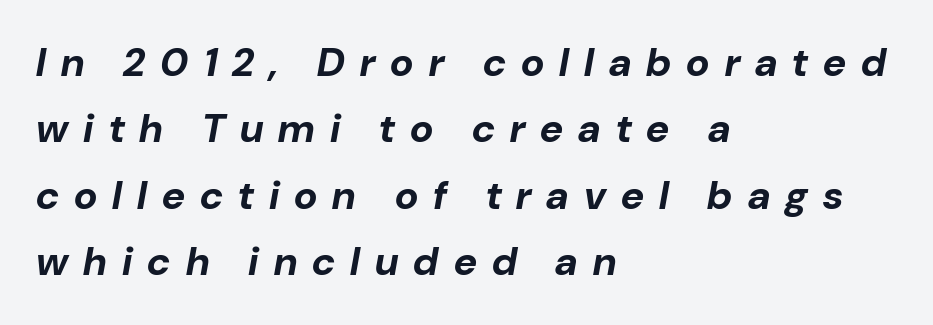
{"italic": "yes", "lean": "right", "slant_degrees": 10, "bold": "yes", "weight": "bold", "width": "normal", "stroke_contrast": "low", "x_height": "medium", "monospaced": "no", "underline": "no", "align": "left", "line_spacing": "normal", "line_spacing_ratio": 1.66, "letter_spacing": "wide", "letter_spacing_em": 0.38, "glyph_px": 40}
